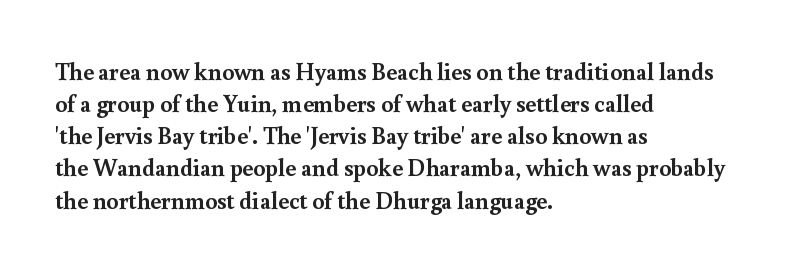
The image shows 24 px bold type, upright; set left-aligned, normal line spacing (1.34x), normal letter spacing, not underlined.
